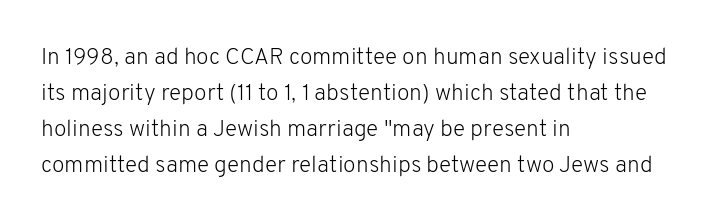
Q: Is the text bold? A: No.
Q: Is the text italic (slanted)? A: No, it is upright.
Q: Is the text underlined? A: No.
Q: How is the paragraph aligned? A: Left-aligned.
Q: Is the spacing between letters normal or unusually wide? A: Normal.
Q: Is the spacing between lines tight, normal or loose? A: Normal.
